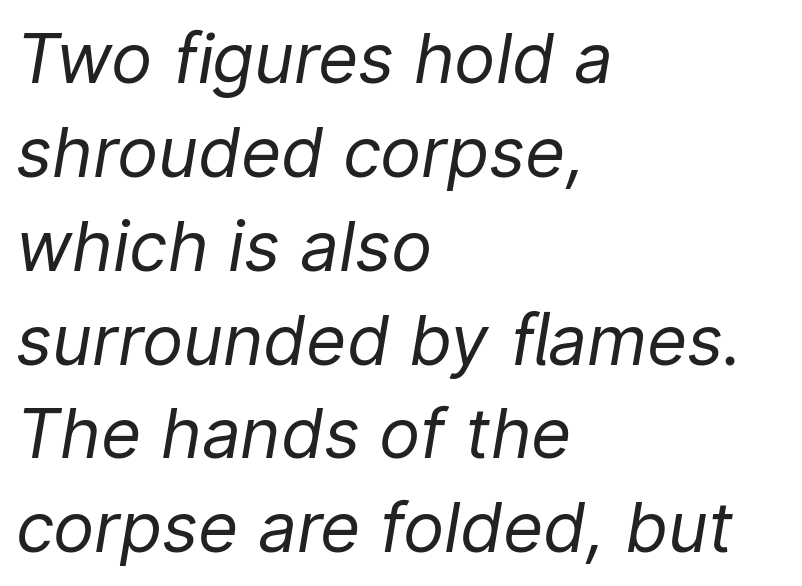
{"italic": "yes", "lean": "right", "slant_degrees": 9, "bold": "no", "weight": "regular", "width": "normal", "stroke_contrast": "low", "x_height": "medium", "monospaced": "no", "underline": "no", "align": "left", "line_spacing": "normal", "line_spacing_ratio": 1.36, "letter_spacing": "normal", "letter_spacing_em": 0.0, "glyph_px": 69}
